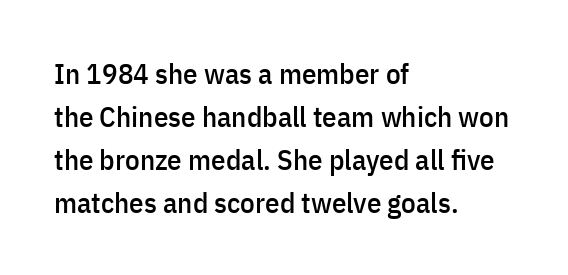
The letters stand straight up with perfectly vertical stems. Casual observation: everything's shoved over to the left. Descenders hang freely into open space. Vertical spacing — default.
